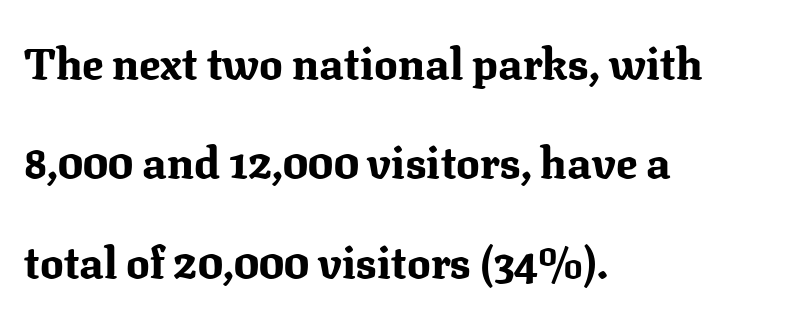
Q: Is the text bold? A: Yes.
Q: Is the text italic (slanted)? A: No, it is upright.
Q: Is the typeface a serif or a sans-serif typeface? A: Serif.
Q: Is the text underlined? A: No.
Q: How is the paragraph aligned? A: Left-aligned.
Q: Is the spacing between letters normal or unusually wide? A: Normal.
Q: Is the spacing between lines tight, normal or loose? A: Loose.
Q: Width (condensed, normal, or wide)? A: Normal.
Q: Stroke contrast? A: Medium.
Q: x-height? A: Medium.
Q: Monospaced? A: No.
